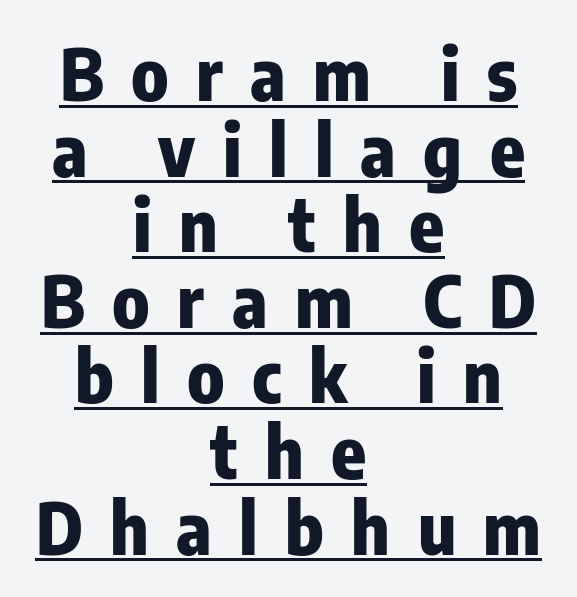
Q: Is the text bold? A: Yes.
Q: Is the text italic (slanted)? A: No, it is upright.
Q: Is the typeface a serif or a sans-serif typeface? A: Sans-serif.
Q: Is the text underlined? A: Yes.
Q: How is the paragraph aligned? A: Centered.
Q: Is the spacing between letters normal or unusually wide? A: Unusually wide.
Q: Is the spacing between lines tight, normal or loose? A: Tight.
Q: Width (condensed, normal, or wide)? A: Condensed.
Q: Stroke contrast? A: Low.
Q: x-height? A: Medium.
Q: Monospaced? A: No.
